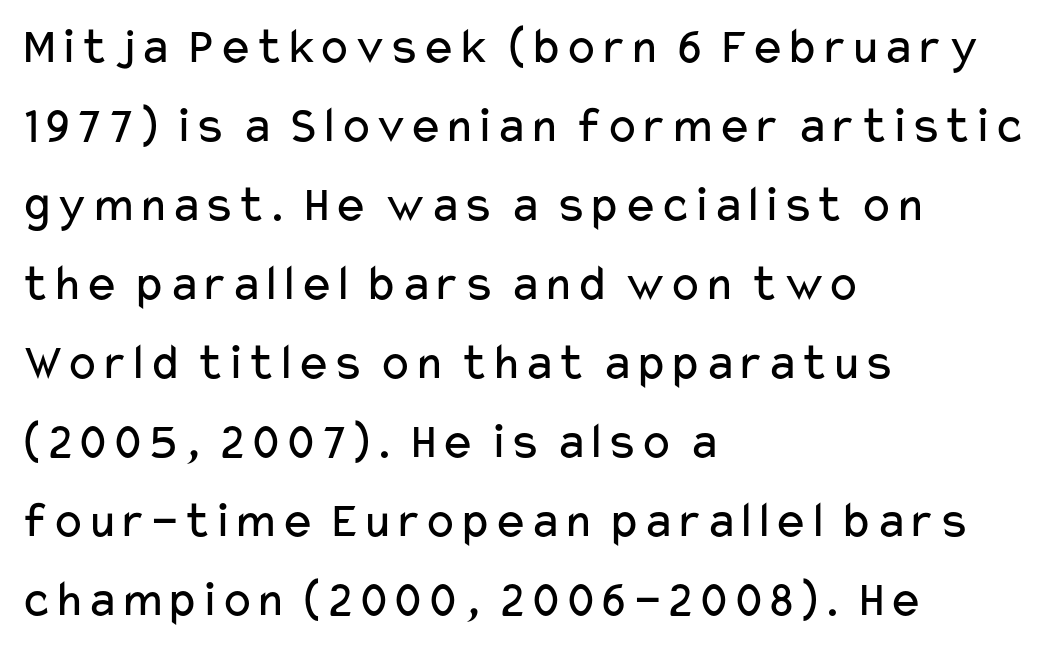
The image shows 52 px regular-weight, wide sans-serif type, upright; set left-aligned, normal line spacing (1.52x), normal letter spacing, not underlined; low stroke contrast and a medium x-height.
